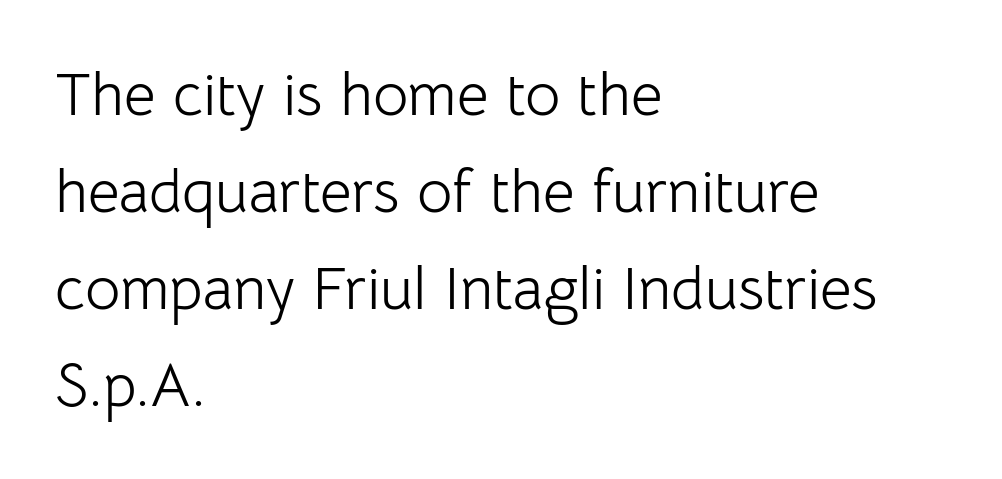
The image shows 61 px light sans-serif type, upright; set left-aligned, normal line spacing (1.59x), normal letter spacing, not underlined; low stroke contrast and a medium x-height.
